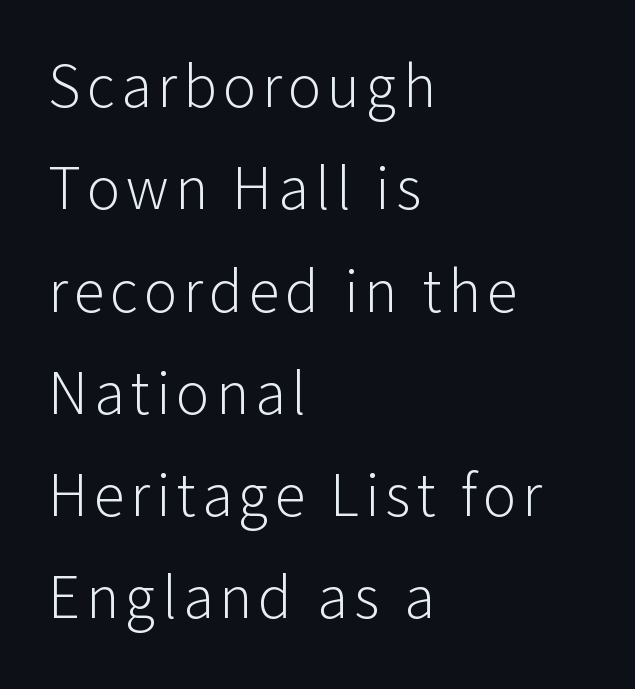
{"serif": "no", "italic": "no", "bold": "no", "weight": "light", "width": "normal", "stroke_contrast": "low", "x_height": "medium", "monospaced": "no", "underline": "no", "align": "left", "line_spacing": "normal", "line_spacing_ratio": 1.65, "glyph_px": 62}
